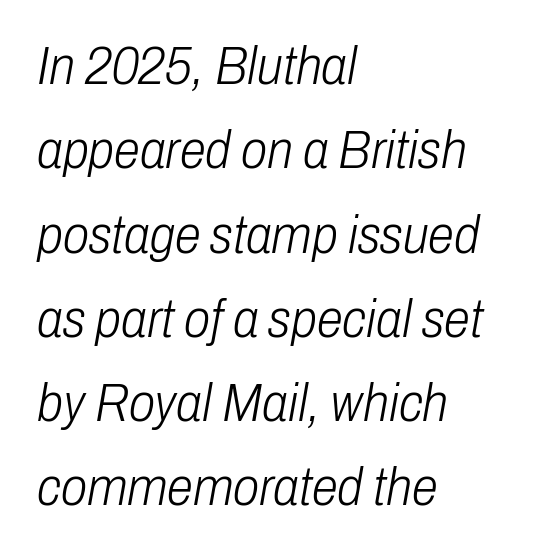
Q: Is the text bold? A: No.
Q: Is the text italic (slanted)? A: Yes, it leans right by about 10 degrees.
Q: Is the text underlined? A: No.
Q: How is the paragraph aligned? A: Left-aligned.
Q: Is the spacing between letters normal or unusually wide? A: Normal.
Q: Is the spacing between lines tight, normal or loose? A: Normal.
Q: Width (condensed, normal, or wide)? A: Condensed.
Q: Stroke contrast? A: Low.
Q: x-height? A: Medium.
Q: Monospaced? A: No.
